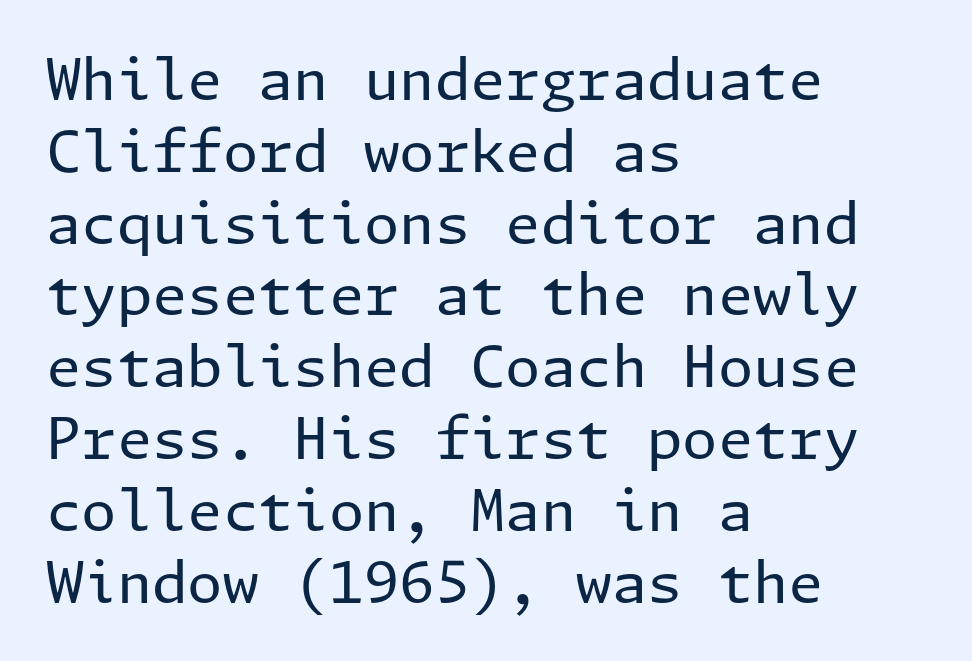
What's the leading like? Ordinary, nothing unusual. Descender tails drop into unmarked territory. Weight: in the light-to-regular range. Unlike italic type, these characters show no tilt at all. What kind of face is this? One without serifs — a sans.
